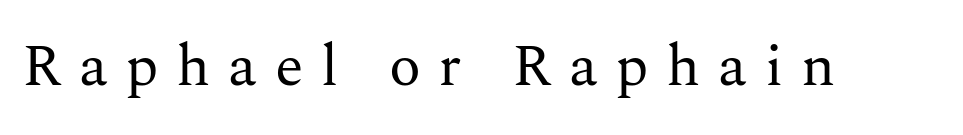
Q: Is the text bold? A: No.
Q: Is the text italic (slanted)? A: No, it is upright.
Q: Is the typeface a serif or a sans-serif typeface? A: Serif.
Q: Is the text underlined? A: No.
Q: Is the spacing between letters normal or unusually wide? A: Unusually wide.
Q: Width (condensed, normal, or wide)? A: Normal.
Q: Stroke contrast? A: Medium.
Q: x-height? A: Medium.
Q: Monospaced? A: No.
